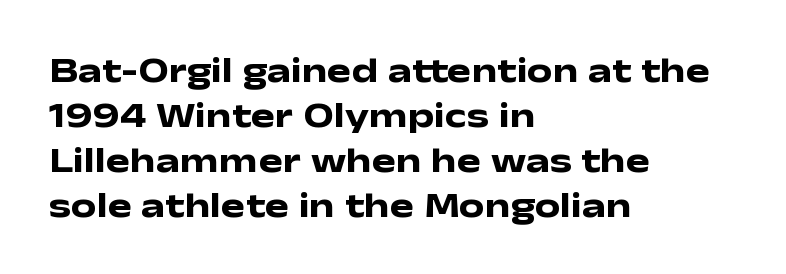
Q: Is the text bold? A: Yes.
Q: Is the text italic (slanted)? A: No, it is upright.
Q: Is the typeface a serif or a sans-serif typeface? A: Sans-serif.
Q: Is the text underlined? A: No.
Q: How is the paragraph aligned? A: Left-aligned.
Q: Is the spacing between letters normal or unusually wide? A: Normal.
Q: Is the spacing between lines tight, normal or loose? A: Normal.
Q: Width (condensed, normal, or wide)? A: Wide.
Q: Stroke contrast? A: Low.
Q: x-height? A: Medium.
Q: Monospaced? A: No.
